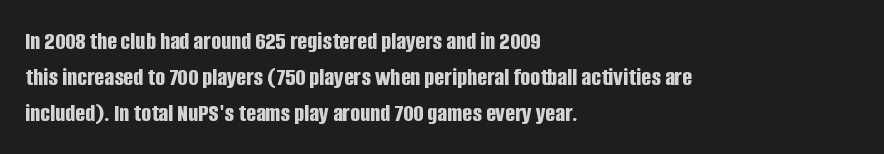
Q: Is the text bold? A: Yes.
Q: Is the text italic (slanted)? A: No, it is upright.
Q: Is the text underlined? A: No.
Q: How is the paragraph aligned? A: Left-aligned.
Q: Is the spacing between letters normal or unusually wide? A: Normal.
Q: Is the spacing between lines tight, normal or loose? A: Normal.
